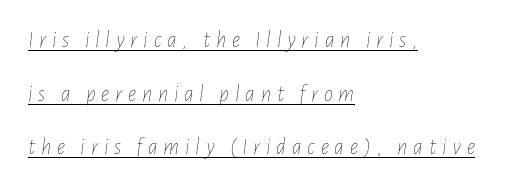
{"italic": "yes", "lean": "right", "slant_degrees": 7, "bold": "no", "underline": "yes", "align": "left", "line_spacing": "loose", "line_spacing_ratio": 2.33, "letter_spacing": "wide", "letter_spacing_em": 0.25, "glyph_px": 23}
